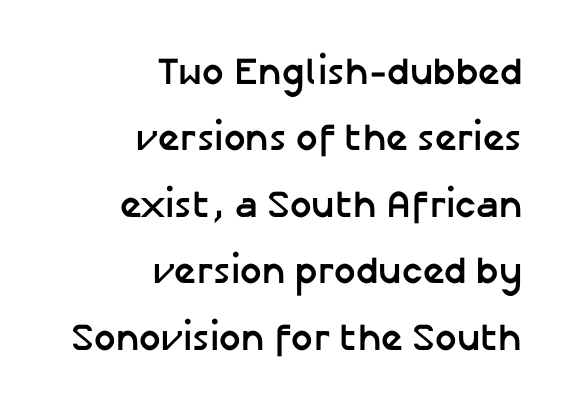
{"serif": "no", "italic": "no", "bold": "yes", "weight": "semibold", "width": "normal", "stroke_contrast": "low", "x_height": "medium", "monospaced": "no", "underline": "no", "align": "right", "line_spacing_ratio": 1.75, "letter_spacing": "normal", "letter_spacing_em": 0.0, "glyph_px": 38}
